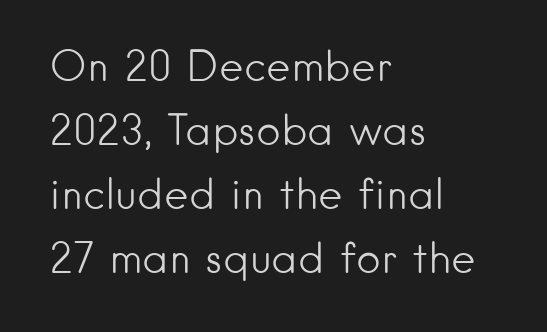
Posture: straight, roman, zero tilt. A student would call this left alignment; a typographer would say flush left, rag right. The letters carry no serifs — their stems end cleanly without finishing strokes. The strokes are not fattened; the text isn't bold.
